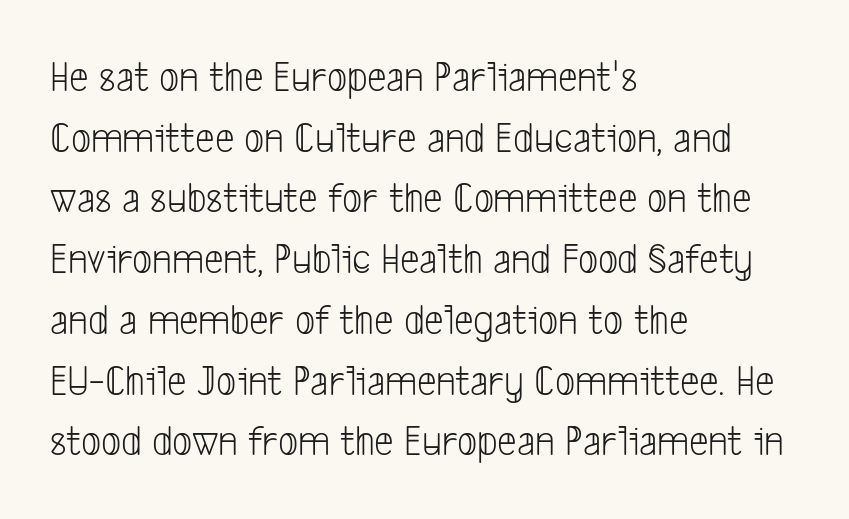
The image shows 44 px light, condensed sans-serif type; set left-aligned, normal line spacing (1.38x), normal letter spacing, not underlined; low stroke contrast and a medium x-height.
